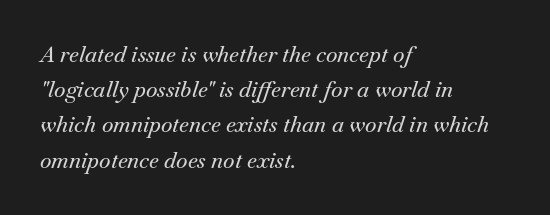
This is oblique type, the kind used for emphasis or titles. Nobody drew a line under any word here. How would I describe the line gaps? Plain and ordinary. Glyph-to-glyph distance matches everyday printed text. One-word summary of the alignment: left.
